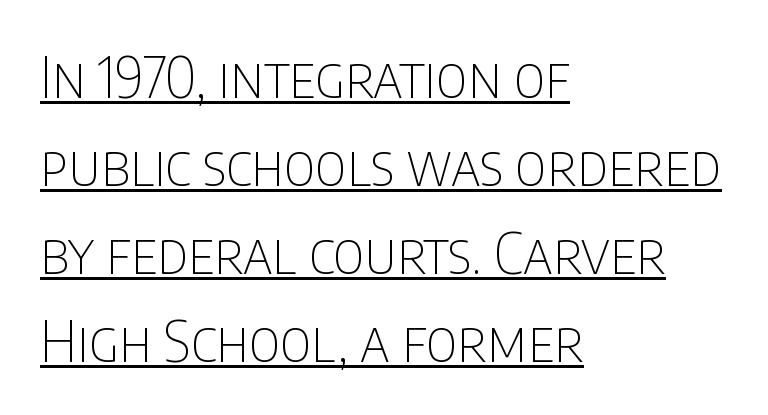
Q: Is the text bold? A: No.
Q: Is the text italic (slanted)? A: No, it is upright.
Q: Is the typeface a serif or a sans-serif typeface? A: Sans-serif.
Q: Is the text underlined? A: Yes.
Q: How is the paragraph aligned? A: Left-aligned.
Q: Is the spacing between letters normal or unusually wide? A: Normal.
Q: Is the spacing between lines tight, normal or loose? A: Normal.
Q: Width (condensed, normal, or wide)? A: Condensed.
Q: Stroke contrast? A: Low.
Q: x-height? A: Large.
Q: Monospaced? A: No.
